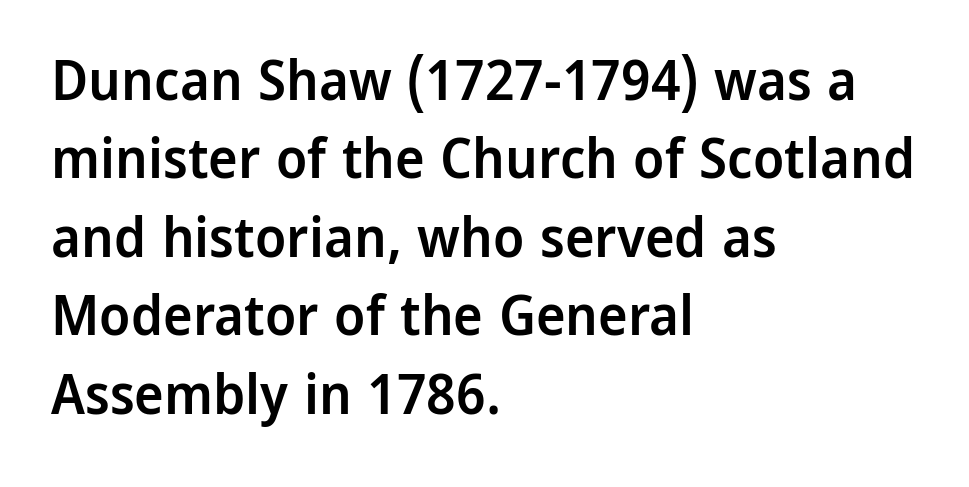
The image shows 56 px semibold sans-serif type, upright; set left-aligned, normal line spacing (1.4x), normal letter spacing, not underlined; low stroke contrast and a medium x-height.
